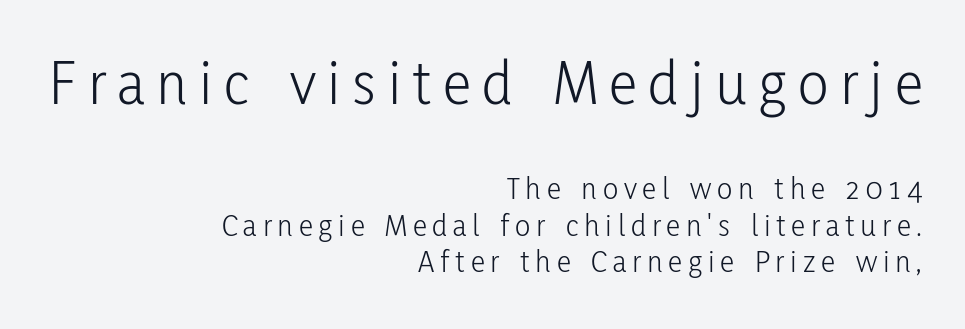
The image shows 64 px light, condensed sans-serif type, upright; set right-aligned, tight line spacing (1.15x), not underlined; the first (top) block is 2.0x larger; low stroke contrast and a medium x-height.
